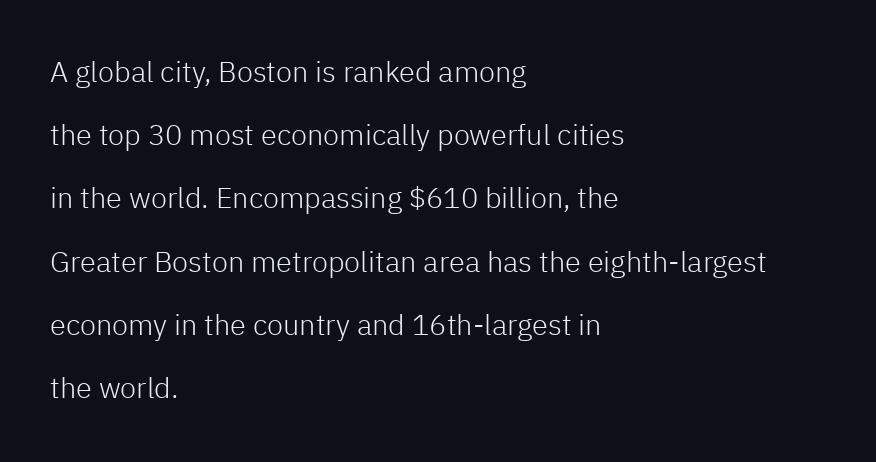
{"serif": "no", "italic": "no", "bold": "no", "weight": "light", "width": "normal", "stroke_contrast": "low", "x_height": "medium", "monospaced": "no", "underline": "no", "align": "left", "line_spacing": "loose", "line_spacing_ratio": 2.18, "letter_spacing": "normal", "letter_spacing_em": 0.0, "glyph_px": 29}
